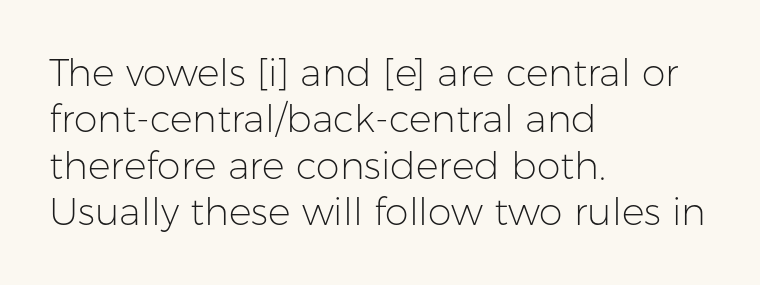
The type is set solid horizontally, with unmodified tracking. The rendering anchors every line to the left-hand side. Each row of text sits above clean, open space. Note: no serifs on the glyphs.
